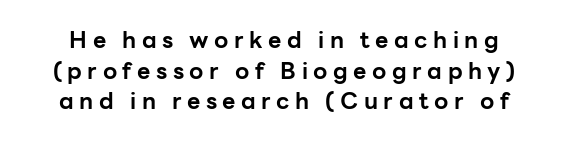
The image shows 23 px bold type, upright; set normal line spacing (1.33x), unusually wide letter spacing (+0.24 em), not underlined.
